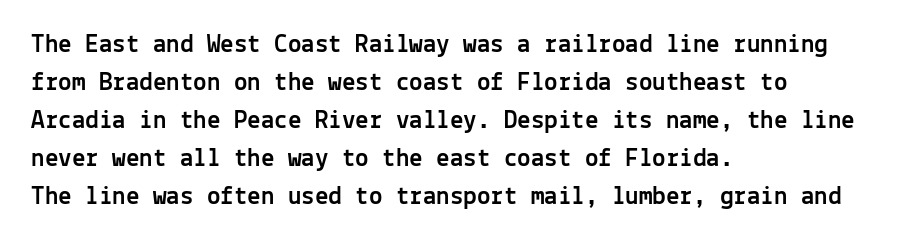
Q: Is the text italic (slanted)? A: No, it is upright.
Q: Is the text underlined? A: No.
Q: How is the paragraph aligned? A: Left-aligned.
Q: Is the spacing between letters normal or unusually wide? A: Normal.
Q: Is the spacing between lines tight, normal or loose? A: Normal.
